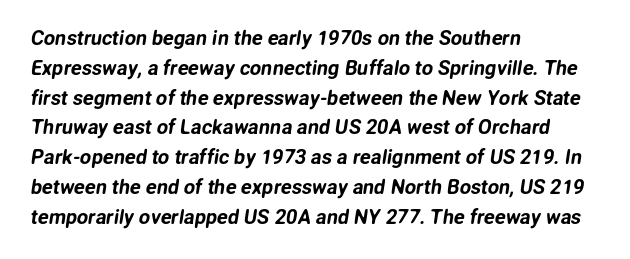
These lines are set flush left with a ragged right edge. The tracking reads as untouched default to a designer's eye. A typesetter would call this leading conventional body-copy spacing. This rendering features lettering with no underline.
